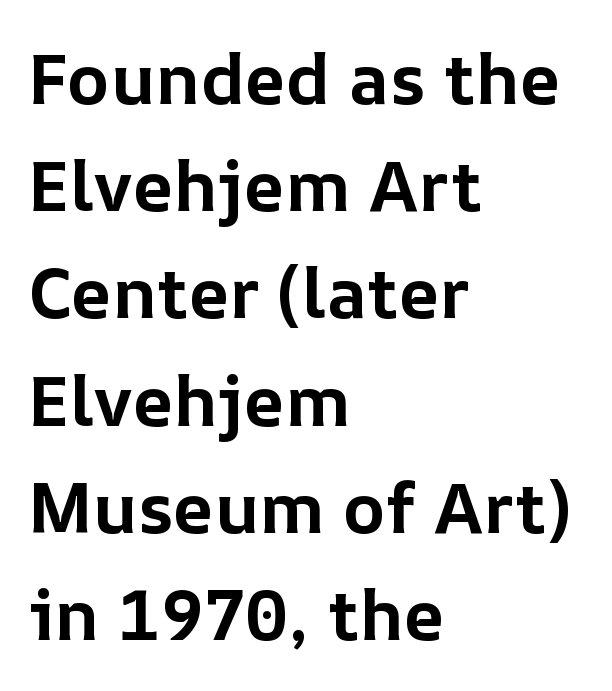
Tall strokes in this sample are plumb rather than angled. The passage shown is typed in a proportional face where columns would drift. Check under the words: just untouched page. Each word holds together tightly as a unit, with standard inter-letter gaps. One-word summary of the alignment: left. Vertically, the passage feels balanced, rows spaced as you'd expect.
